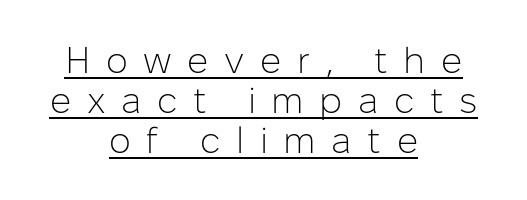
{"serif": "no", "italic": "no", "bold": "no", "weight": "light", "width": "normal", "stroke_contrast": "low", "x_height": "medium", "monospaced": "no", "underline": "yes", "align": "center", "line_spacing": "tight", "line_spacing_ratio": 1.08, "letter_spacing": "wide", "letter_spacing_em": 0.42, "glyph_px": 37}
